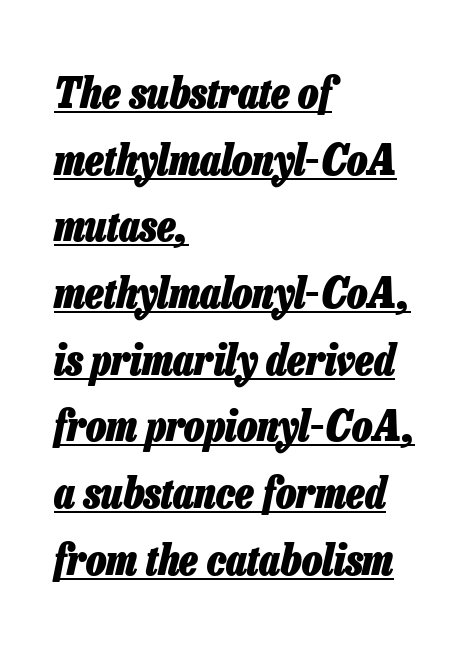
{"italic": "yes", "lean": "right", "slant_degrees": 13, "bold": "yes", "weight": "heavy", "width": "condensed", "stroke_contrast": "low", "x_height": "medium", "monospaced": "no", "underline": "yes", "align": "left", "line_spacing": "normal", "line_spacing_ratio": 1.55, "letter_spacing": "normal", "letter_spacing_em": 0.0, "glyph_px": 43}
